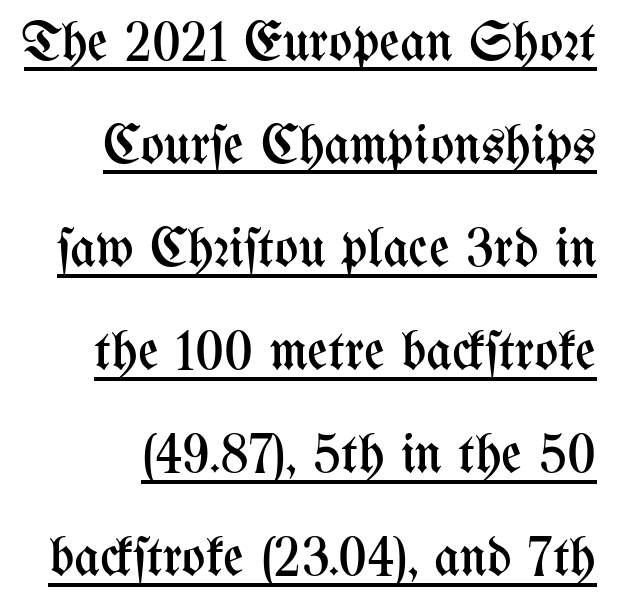
{"italic": "no", "bold": "no", "weight": "regular", "width": "condensed", "stroke_contrast": "medium", "x_height": "medium", "monospaced": "no", "underline": "yes", "line_spacing_ratio": 1.84, "letter_spacing": "normal", "letter_spacing_em": 0.0, "glyph_px": 56}
